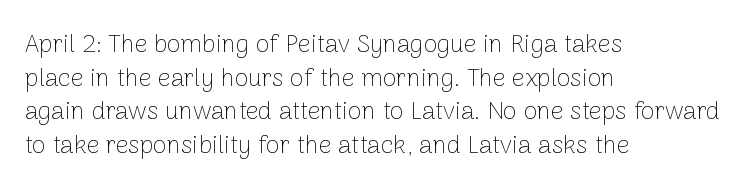
{"italic": "no", "bold": "no", "underline": "no", "align": "left", "line_spacing": "normal", "line_spacing_ratio": 1.35, "letter_spacing": "normal", "letter_spacing_em": 0.0, "glyph_px": 25}
